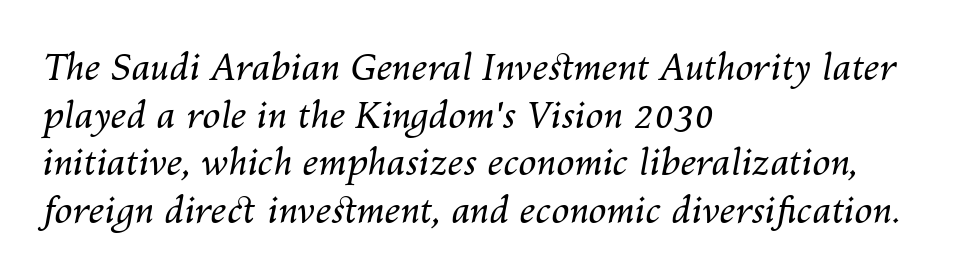
Looks like regular typesetting: each glyph gets only the width it needs. No heavy texture on the line: the type isn't bold. The lines in this sample share a left origin and differ only in where they stop. Leading matches the norm, producing a regular column.
